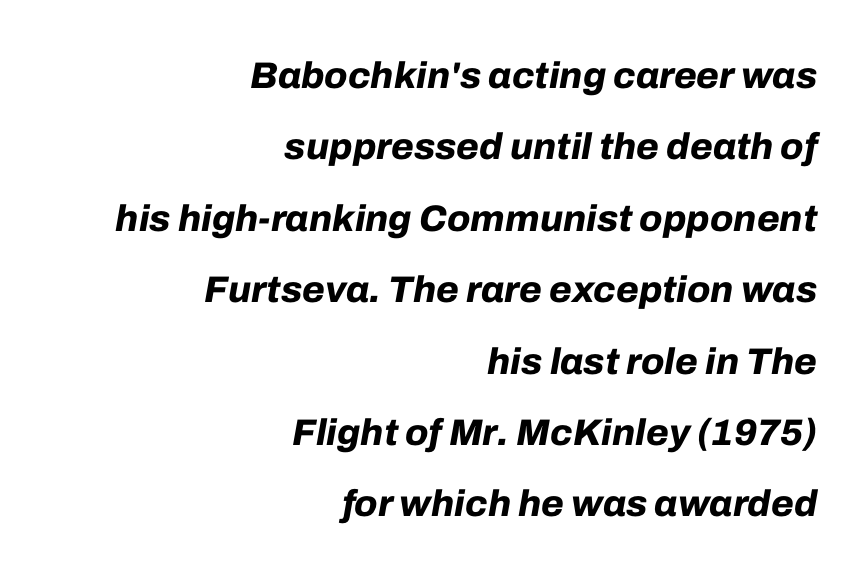
Q: Is the text bold? A: Yes.
Q: Is the text italic (slanted)? A: Yes, it leans right by about 10 degrees.
Q: Is the text underlined? A: No.
Q: How is the paragraph aligned? A: Right-aligned.
Q: Is the spacing between letters normal or unusually wide? A: Normal.
Q: Is the spacing between lines tight, normal or loose? A: Loose.
Q: Width (condensed, normal, or wide)? A: Normal.
Q: Stroke contrast? A: Low.
Q: x-height? A: Medium.
Q: Monospaced? A: No.
